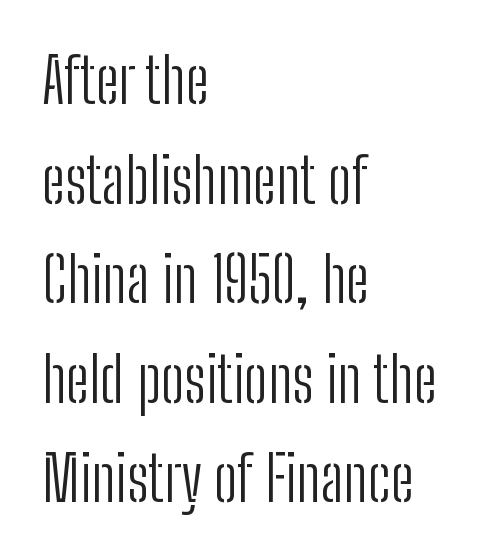
{"serif": "no", "italic": "no", "bold": "no", "weight": "light", "width": "condensed", "stroke_contrast": "low", "x_height": "medium", "monospaced": "no", "underline": "no", "align": "left", "line_spacing": "normal", "line_spacing_ratio": 1.58, "letter_spacing": "normal", "letter_spacing_em": 0.0, "glyph_px": 63}
